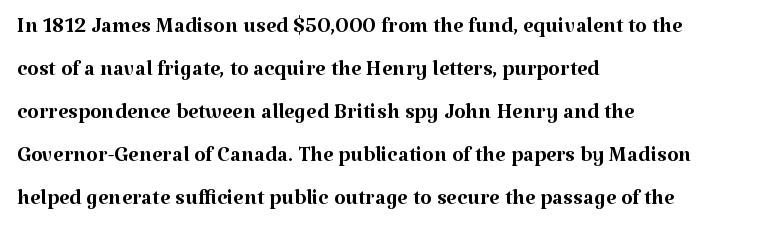
{"serif": "yes", "italic": "no", "bold": "no", "weight": "regular", "width": "normal", "stroke_contrast": "medium", "x_height": "medium", "monospaced": "no", "underline": "no", "align": "left", "line_spacing": "normal", "line_spacing_ratio": 1.43, "letter_spacing": "normal", "letter_spacing_em": 0.0, "glyph_px": 30}
